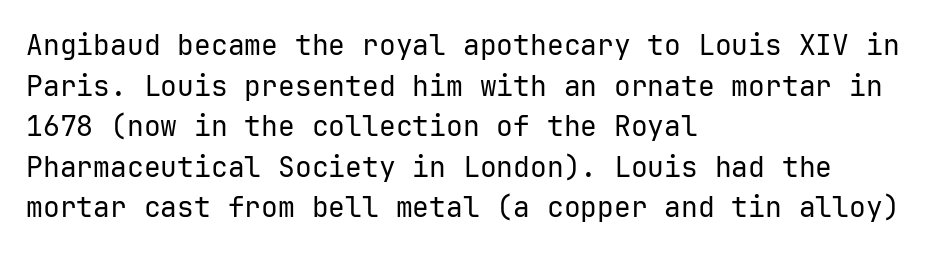
Is this a fixed-width face? Yes — each glyph sits in an identical cell. Baseline-to-baseline distance is the conventional proportion of letter height. Unlike italic type, these characters show no tilt at all. How are the letters spaced? Ordinarily, with no added tracking.
